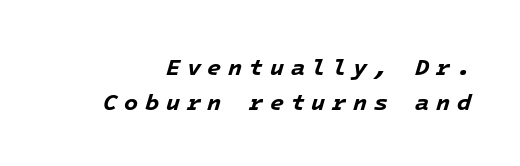
The image shows 23 px bold type, italic (leaning right); set normal line spacing (1.52x), unusually wide letter spacing (+0.29 em), not underlined.
